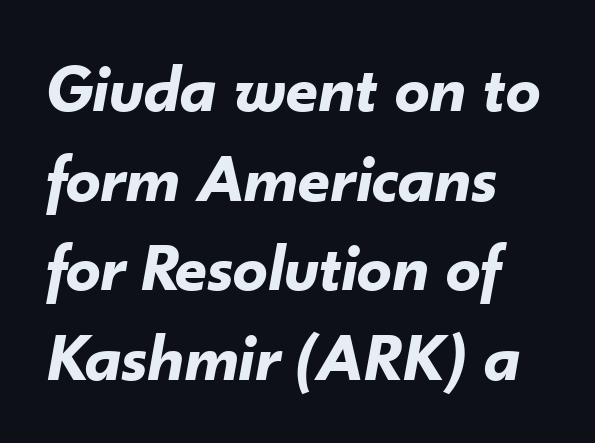
Inter-character spacing is left at the font's built-in metrics. The font's italic variant was chosen for this text. Horizontal bands of white between lines are of average thickness. Each letter keeps its own natural width here, so spacing adapts to shape. Horizontal alignment here is leftward, the default for most running prose.
